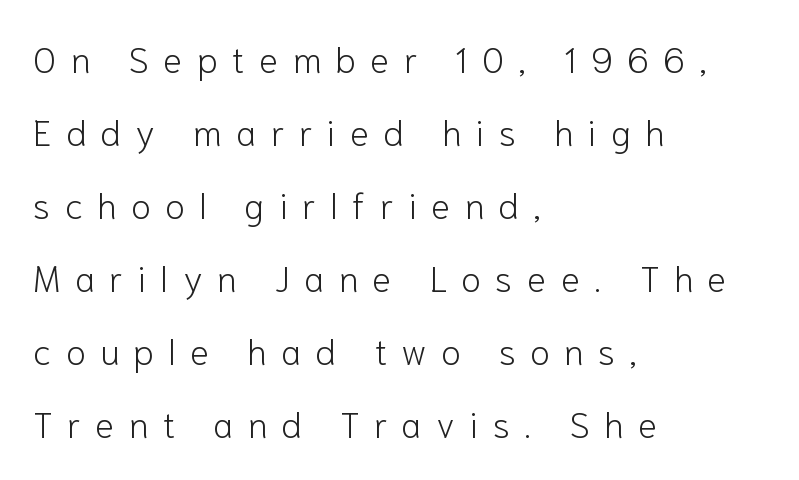
Ordinary non-slanted type is in use. If you measured baseline to baseline, you'd find a long distance. These lines are rendered in a variable-pitch font. Caption: multi-line text, flush left, ragged right. Summary of weight: not heavy and not bold. The specimen omits any rule beneath the text block's lines.
